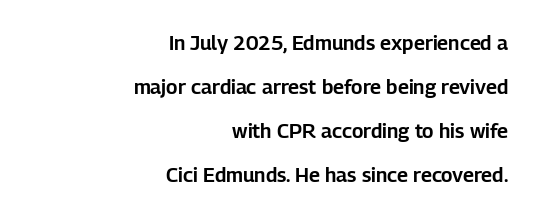
Q: Is the text italic (slanted)? A: No, it is upright.
Q: Is the text underlined? A: No.
Q: How is the paragraph aligned? A: Right-aligned.
Q: Is the spacing between letters normal or unusually wide? A: Normal.
Q: Is the spacing between lines tight, normal or loose? A: Loose.
